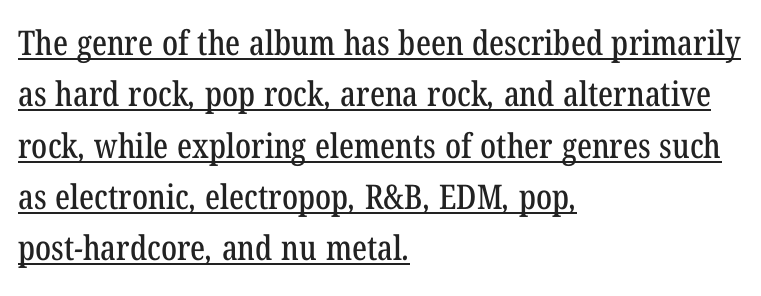
{"serif": "yes", "width": "condensed", "stroke_contrast": "low", "x_height": "medium", "monospaced": "no", "underline": "yes", "align": "left", "line_spacing": "normal", "line_spacing_ratio": 1.51, "letter_spacing": "normal", "letter_spacing_em": 0.0, "glyph_px": 34}
